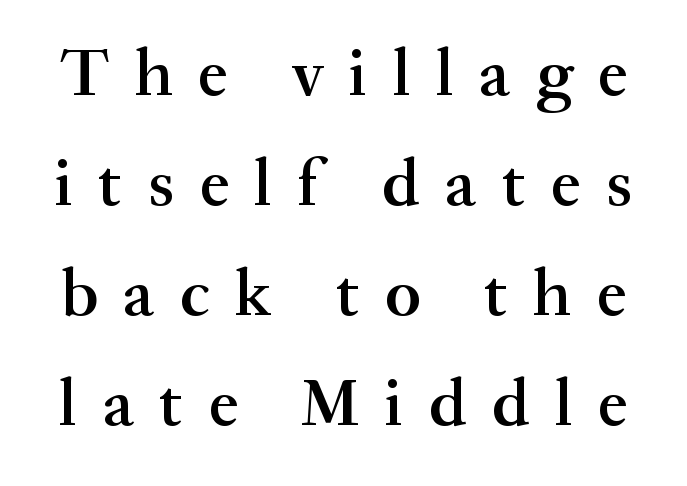
The image shows 67 px semibold serif type, upright; set normal line spacing (1.64x), unusually wide letter spacing (+0.38 em), not underlined; medium stroke contrast and a small x-height.
